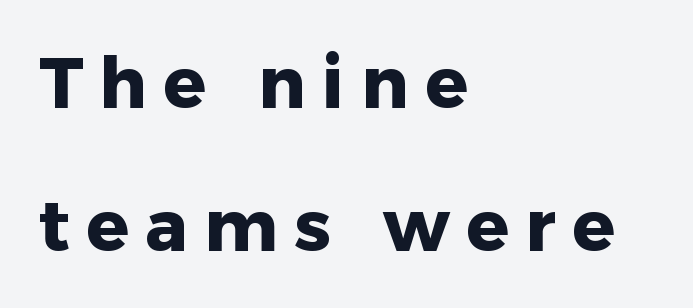
{"serif": "no", "italic": "no", "bold": "yes", "weight": "heavy", "width": "normal", "stroke_contrast": "low", "x_height": "medium", "monospaced": "no", "underline": "no", "align": "left", "line_spacing": "loose", "line_spacing_ratio": 2.01, "letter_spacing": "wide", "letter_spacing_em": 0.23, "glyph_px": 71}
